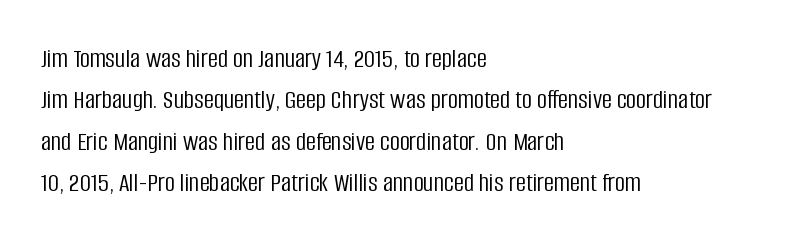
The image shows 28 px light, condensed sans-serif type, upright; set left-aligned, normal line spacing (1.48x), normal letter spacing, not underlined; low stroke contrast and a large x-height.
